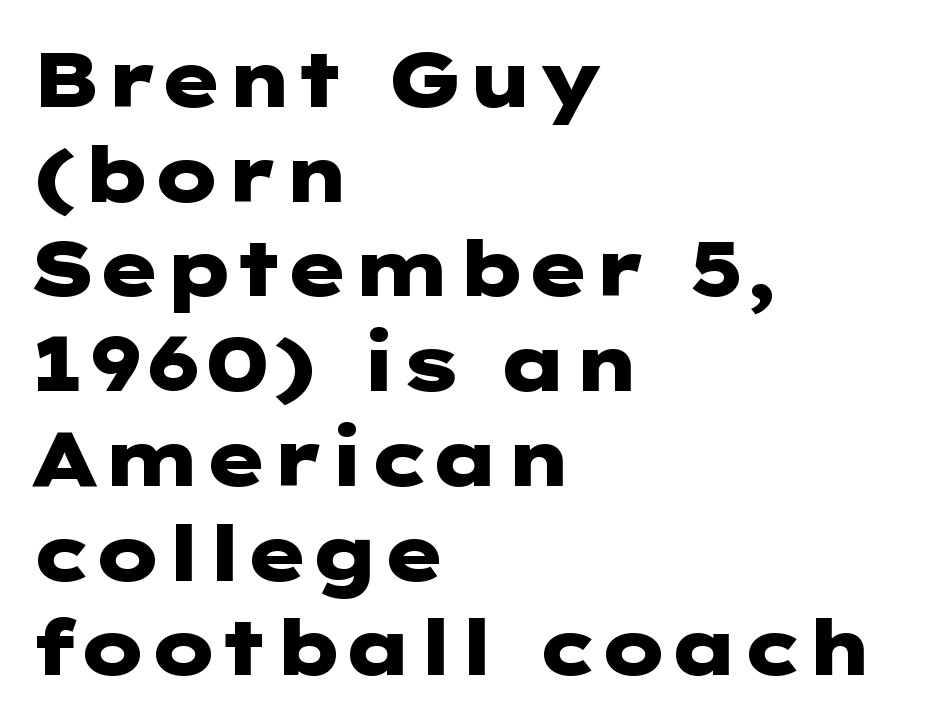
Underlining? Definitely not there. Pretty heavy lettering here — definitely bold. Compared with typical body copy, the letter spacing here is the same. These lines are set flush left with a ragged right edge. Nope, not italic — everything's standing straight.
